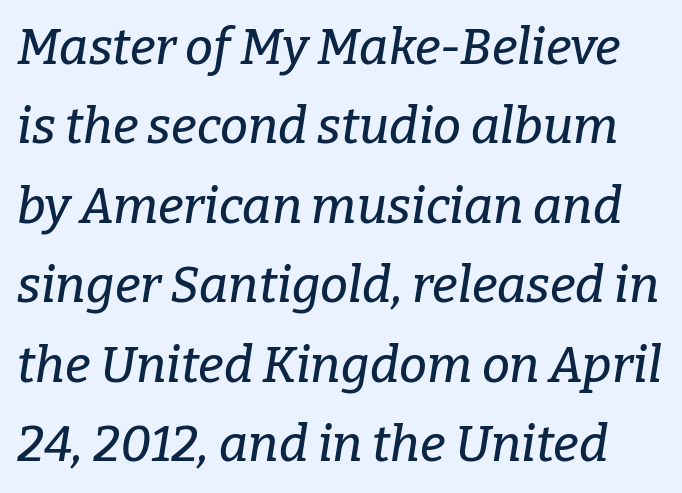
Q: Is the text italic (slanted)? A: Yes, it leans right by about 9 degrees.
Q: Is the typeface a serif or a sans-serif typeface? A: Serif.
Q: Is the text underlined? A: No.
Q: Is the spacing between letters normal or unusually wide? A: Normal.
Q: Is the spacing between lines tight, normal or loose? A: Normal.
Q: Width (condensed, normal, or wide)? A: Normal.
Q: Stroke contrast? A: Low.
Q: x-height? A: Medium.
Q: Monospaced? A: No.
